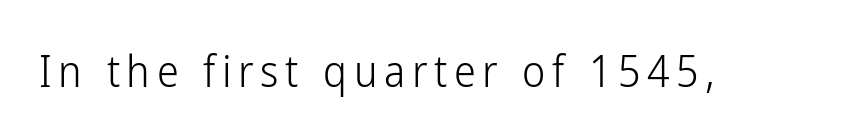
{"serif": "no", "italic": "no", "bold": "no", "weight": "light", "width": "condensed", "stroke_contrast": "low", "x_height": "medium", "monospaced": "no", "underline": "no", "glyph_px": 44}
